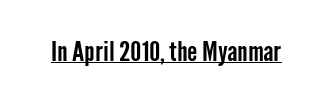
In terms of letterspacing, this is plain default setting. Ascenders rise straight up at ninety degrees. Underline: present.
